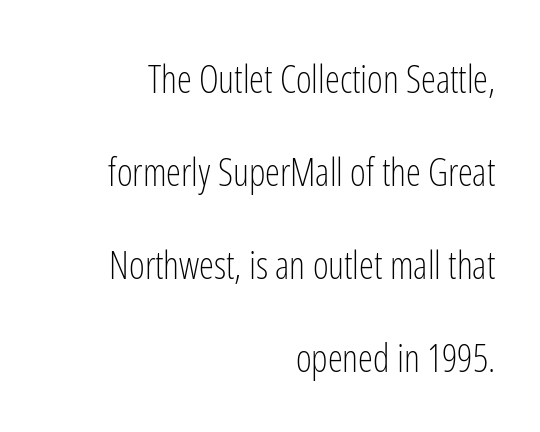
The image shows 38 px light, condensed sans-serif type, upright; set right-aligned, loose line spacing (2.45x), normal letter spacing, not underlined; low stroke contrast and a medium x-height.
